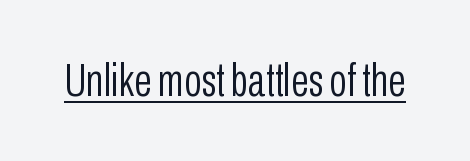
The image shows 46 px light, condensed sans-serif type, upright; set normal letter spacing, underlined; low stroke contrast and a medium x-height.
